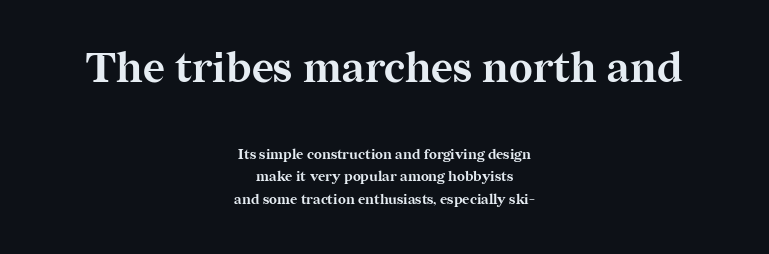
Each word holds together tightly as a unit, with standard inter-letter gaps. A typesetter would call this proportional, since set widths differ per character. You can tell from the footed stems that serif type was used. The glyphs have the mass of a bold cut. This is roman type, the default non-slanted kind. Top chunk: large. Bottom chunk: small.
